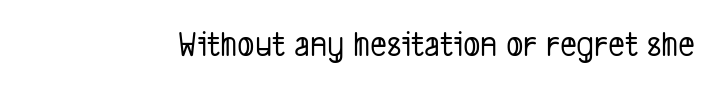
Here the designer chose a conventional face with non-uniform glyph widths. The area under the type is left untouched. How are the letters spaced? Ordinarily, with no added tracking. The rendering shows plain stroke endings on the letterforms — a sans-serif design.
